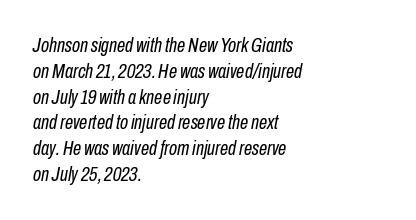
The image shows 21 px text type, italic (leaning right); set left-aligned, line spacing 1.23x, normal letter spacing, not underlined.
